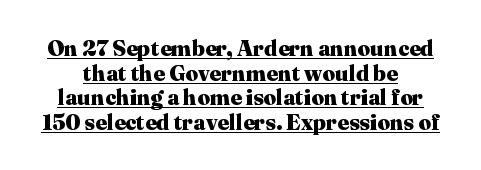
A dark, heavy texture on the line: the type is bold. Honestly, the letter spacing is just normal — you wouldn't notice it. A continuous stroke trails under the words, as in a hyperlink. The font's upright variant was chosen for this text. What's the leading like? Squeezed, with rows nearly overlapping.
